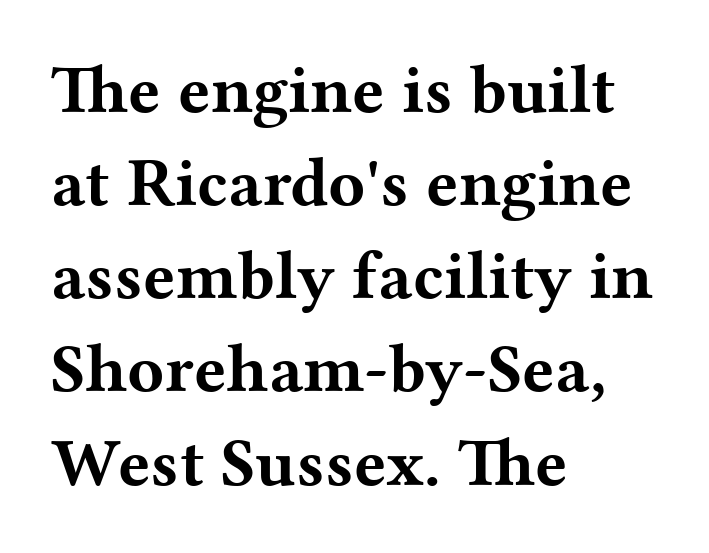
{"serif": "yes", "italic": "no", "bold": "yes", "weight": "bold", "width": "wide", "stroke_contrast": "medium", "x_height": "medium", "monospaced": "no", "underline": "no", "align": "left", "line_spacing": "normal", "line_spacing_ratio": 1.37, "letter_spacing": "normal", "letter_spacing_em": 0.0, "glyph_px": 68}
